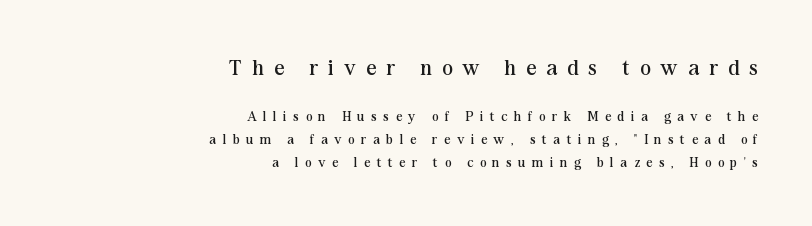
{"italic": "no", "bold": "no", "underline": "no", "align": "right", "line_spacing": "normal", "line_spacing_ratio": 1.63, "letter_spacing": "wide", "letter_spacing_em": 0.47, "larger_block": "first", "size_ratio": 1.57, "glyph_px": 22}
